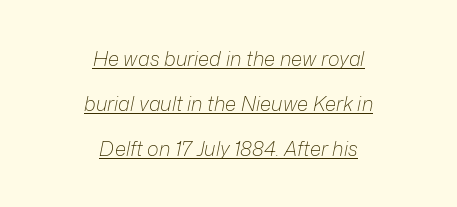
Q: Is the text bold? A: No.
Q: Is the text italic (slanted)? A: Yes, it leans right by about 12 degrees.
Q: Is the text underlined? A: Yes.
Q: How is the paragraph aligned? A: Centered.
Q: Is the spacing between letters normal or unusually wide? A: Normal.
Q: Is the spacing between lines tight, normal or loose? A: Loose.
